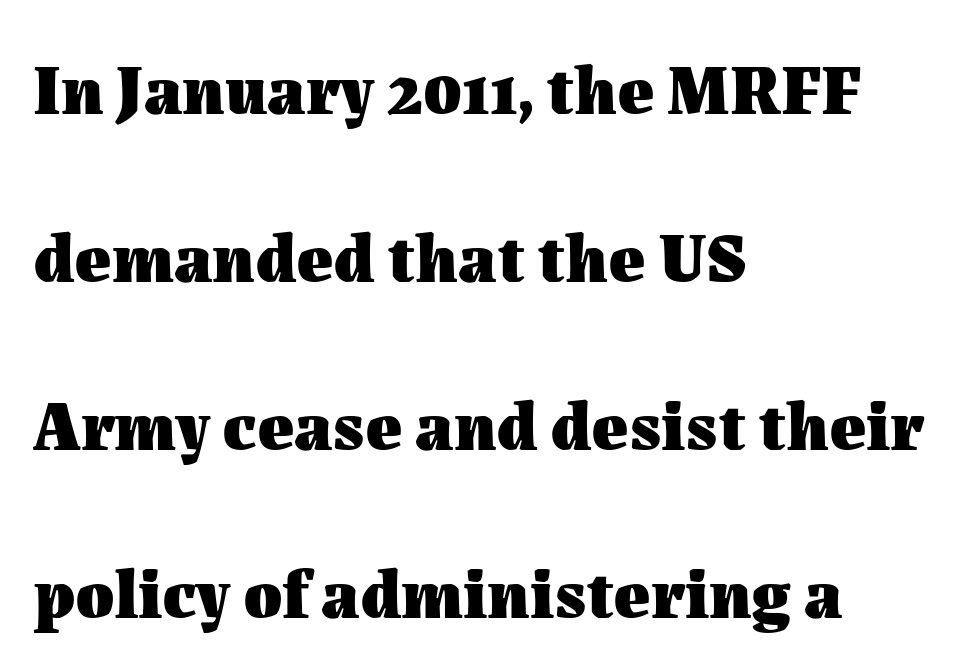
The image shows 70 px heavy type, upright; set left-aligned, loose line spacing (2.4x), normal letter spacing, not underlined; medium stroke contrast and a medium x-height.
